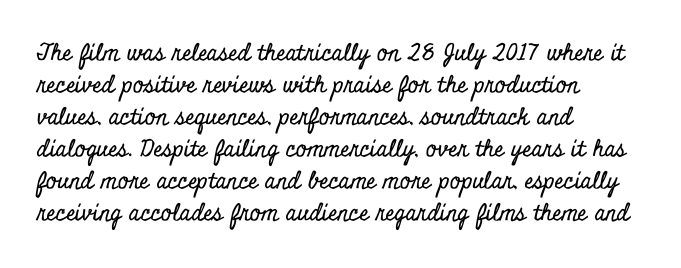
These lines are set flush left with a ragged right edge. Observe the ordinary spacing: letters are neighbours, not strangers. Vertically, the passage feels balanced, rows spaced as you'd expect. Has an underline been added? It has not.
